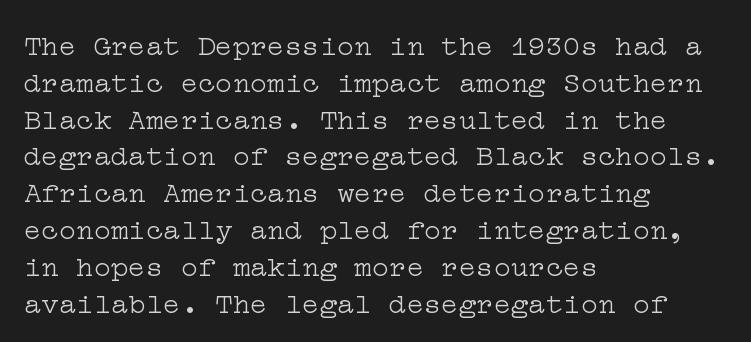
Q: Is the text bold? A: No.
Q: Is the text italic (slanted)? A: No, it is upright.
Q: Is the typeface a serif or a sans-serif typeface? A: Serif.
Q: Is the text underlined? A: No.
Q: How is the paragraph aligned? A: Left-aligned.
Q: Is the spacing between letters normal or unusually wide? A: Normal.
Q: Is the spacing between lines tight, normal or loose? A: Normal.
Q: Width (condensed, normal, or wide)? A: Wide.
Q: Stroke contrast? A: Low.
Q: x-height? A: Medium.
